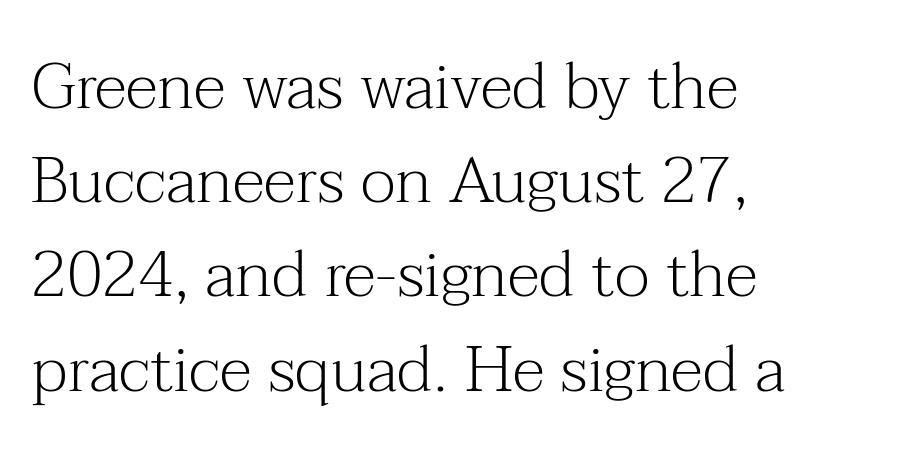
Q: Is the text bold? A: No.
Q: Is the text italic (slanted)? A: No, it is upright.
Q: Is the typeface a serif or a sans-serif typeface? A: Serif.
Q: Is the text underlined? A: No.
Q: How is the paragraph aligned? A: Left-aligned.
Q: Is the spacing between letters normal or unusually wide? A: Normal.
Q: Is the spacing between lines tight, normal or loose? A: Normal.
Q: Width (condensed, normal, or wide)? A: Normal.
Q: Stroke contrast? A: Medium.
Q: x-height? A: Medium.
Q: Monospaced? A: No.
